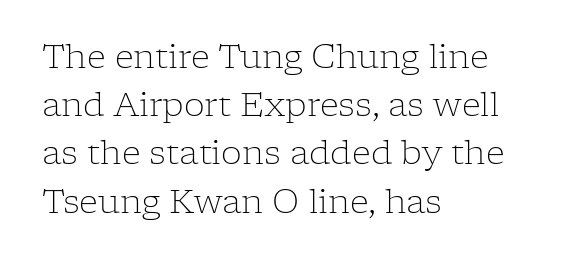
Q: Is the text bold? A: No.
Q: Is the text italic (slanted)? A: No, it is upright.
Q: Is the typeface a serif or a sans-serif typeface? A: Serif.
Q: Is the text underlined? A: No.
Q: How is the paragraph aligned? A: Left-aligned.
Q: Is the spacing between letters normal or unusually wide? A: Normal.
Q: Is the spacing between lines tight, normal or loose? A: Normal.
Q: Width (condensed, normal, or wide)? A: Normal.
Q: Stroke contrast? A: Low.
Q: x-height? A: Medium.
Q: Monospaced? A: No.
